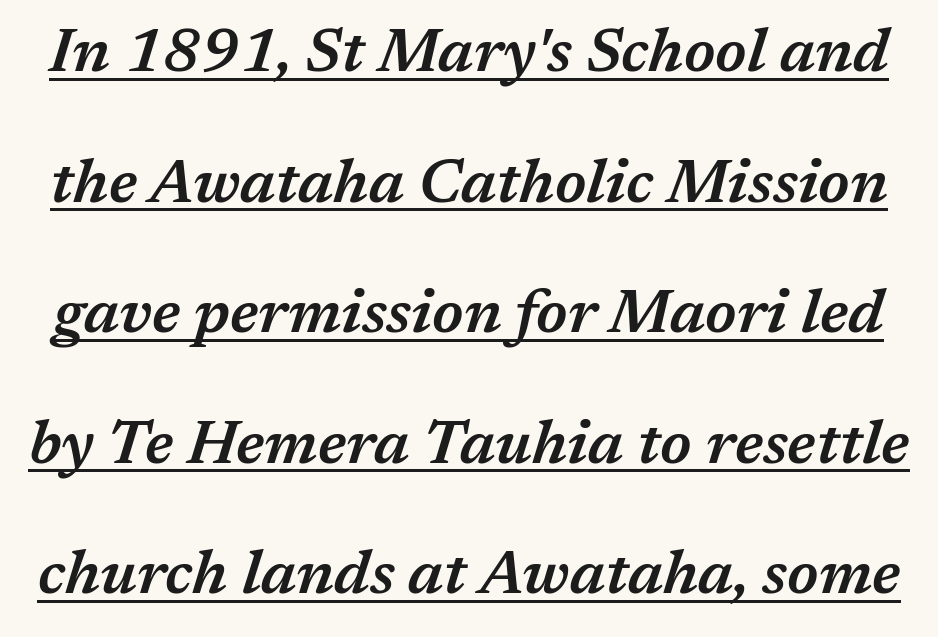
The leading is generous, giving the passage an open texture. Strokes here are thickened, but only to semibold level. The text carries the slant typical of an italic or oblique font. The face used here appears with an underline applied. This sample uses plain, unmodified letter spacing. Proportional: the letters do not fall into vertical columns.
